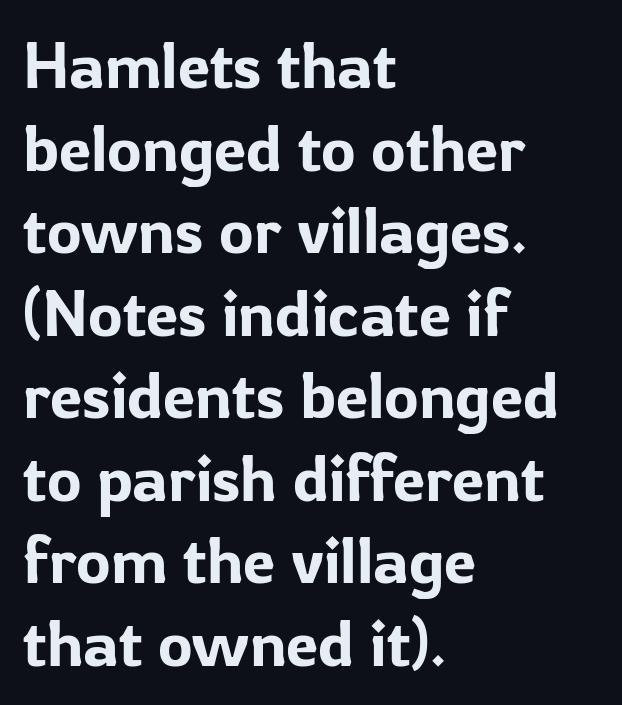
Q: Is the text italic (slanted)? A: No, it is upright.
Q: Is the typeface a serif or a sans-serif typeface? A: Sans-serif.
Q: Is the text underlined? A: No.
Q: How is the paragraph aligned? A: Left-aligned.
Q: Is the spacing between letters normal or unusually wide? A: Normal.
Q: Is the spacing between lines tight, normal or loose? A: Normal.
Q: Width (condensed, normal, or wide)? A: Normal.
Q: Stroke contrast? A: Low.
Q: x-height? A: Medium.
Q: Monospaced? A: No.
